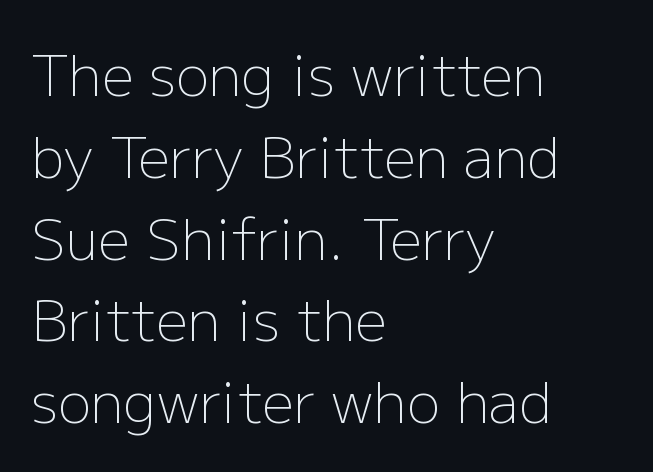
{"serif": "no", "italic": "no", "bold": "no", "weight": "light", "width": "normal", "stroke_contrast": "low", "x_height": "medium", "monospaced": "no", "underline": "no", "align": "left", "line_spacing": "normal", "line_spacing_ratio": 1.46, "letter_spacing": "normal", "letter_spacing_em": 0.0, "glyph_px": 56}
